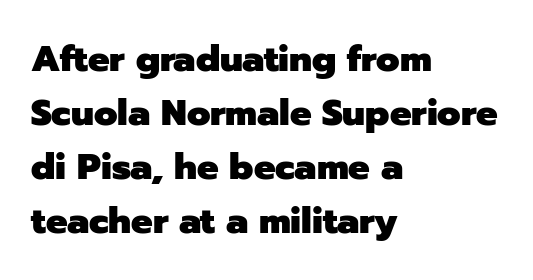
Q: Is the text bold? A: Yes.
Q: Is the text italic (slanted)? A: No, it is upright.
Q: Is the typeface a serif or a sans-serif typeface? A: Sans-serif.
Q: Is the text underlined? A: No.
Q: How is the paragraph aligned? A: Left-aligned.
Q: Is the spacing between letters normal or unusually wide? A: Normal.
Q: Is the spacing between lines tight, normal or loose? A: Normal.
Q: Width (condensed, normal, or wide)? A: Normal.
Q: Stroke contrast? A: Low.
Q: x-height? A: Medium.
Q: Monospaced? A: No.
